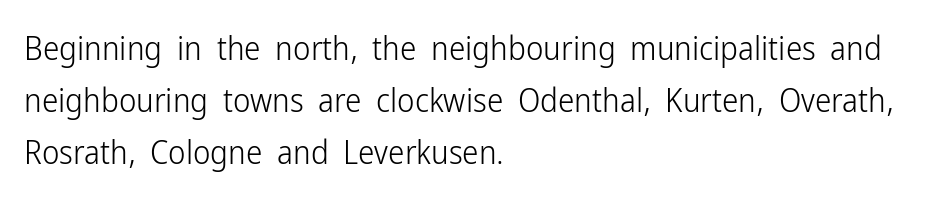
Q: Is the text bold? A: No.
Q: Is the text italic (slanted)? A: No, it is upright.
Q: Is the typeface a serif or a sans-serif typeface? A: Sans-serif.
Q: Is the text underlined? A: No.
Q: How is the paragraph aligned? A: Left-aligned.
Q: Is the spacing between letters normal or unusually wide? A: Normal.
Q: Is the spacing between lines tight, normal or loose? A: Normal.
Q: Width (condensed, normal, or wide)? A: Condensed.
Q: Stroke contrast? A: Low.
Q: x-height? A: Medium.
Q: Monospaced? A: No.
